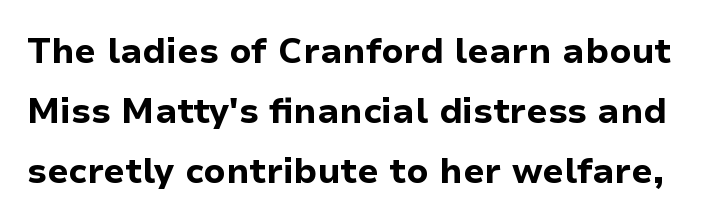
Compared with an ordinary text face, these strokes are far heavier — a full bold. The specimen reads as upright at a glance. Does extra space separate the letters? No, they use regular spacing. The specimen omits any rule beneath the text block's lines. Font category for this specimen: sans-serif.
